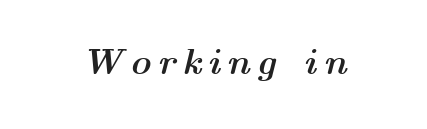
Q: Is the text bold? A: Yes.
Q: Is the text italic (slanted)? A: Yes, it leans right by about 14 degrees.
Q: Is the text underlined? A: No.
Q: Width (condensed, normal, or wide)? A: Wide.
Q: Stroke contrast? A: Medium.
Q: x-height? A: Medium.
Q: Monospaced? A: No.
